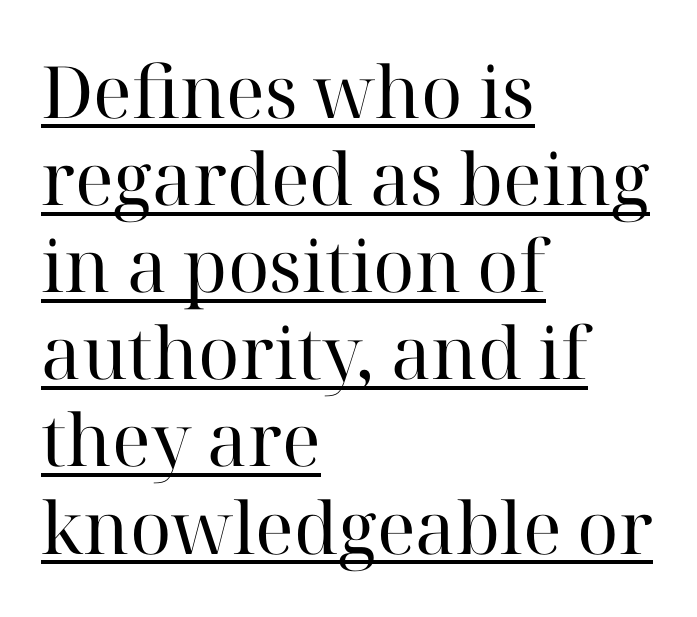
Descenders here cross a horizontal rule under the line. A roman cut, with each character standing at attention. The face used here is seriffed, in the tradition of book romans. Is the letter spacing exaggerated? No — it looks like the ordinary default. The rag falls on the right side of this text block. Spacing verdict: proportional, widths tailored to each character.
